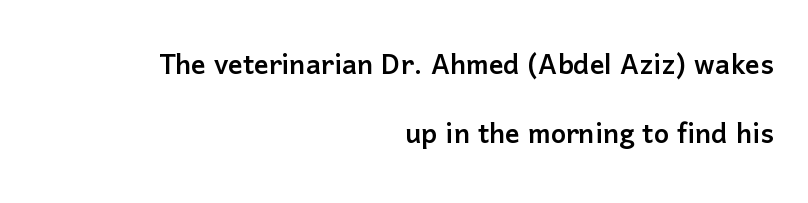
{"serif": "no", "italic": "no", "width": "normal", "stroke_contrast": "low", "x_height": "medium", "monospaced": "no", "underline": "no", "align": "right", "line_spacing": "loose", "line_spacing_ratio": 1.92, "letter_spacing": "normal", "letter_spacing_em": 0.0, "glyph_px": 36}
